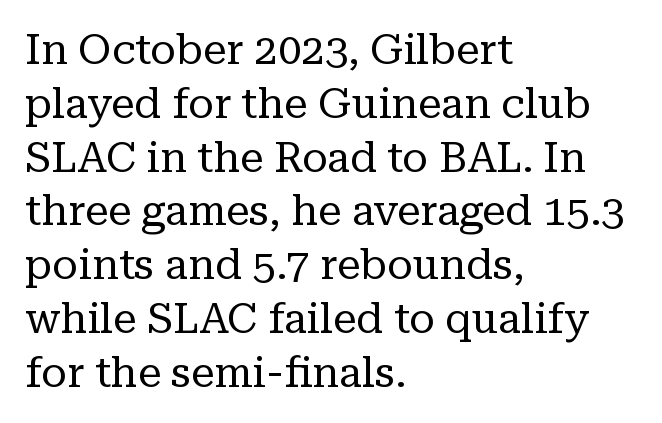
The image shows 42 px regular-weight serif type, upright; set left-aligned, normal line spacing (1.28x), normal letter spacing, not underlined; low stroke contrast and a medium x-height.
